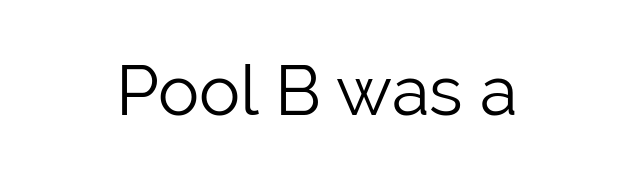
{"serif": "no", "italic": "no", "bold": "no", "weight": "light", "width": "normal", "stroke_contrast": "low", "x_height": "medium", "monospaced": "no", "underline": "no", "letter_spacing": "normal", "letter_spacing_em": 0.0, "glyph_px": 69}
